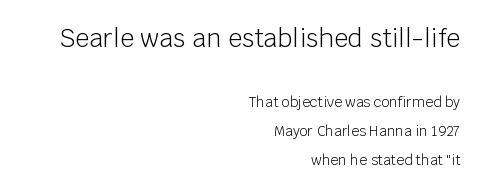
Posture: vertical. The tracking reads as untouched default to a designer's eye. A light-to-regular cut is what we see here. Quick note: interline space is abundant. The paragraph shown leans on its right margin. Type size steps down from the first block to the second.
